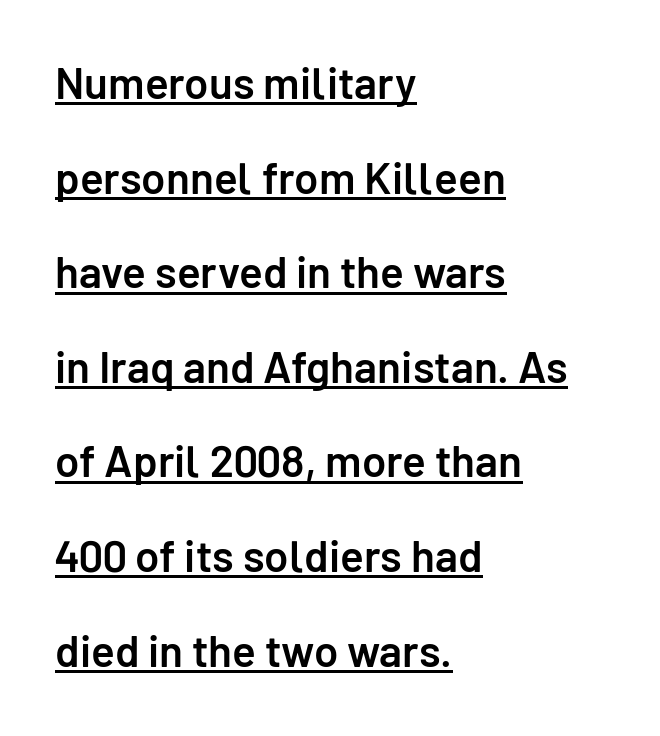
{"serif": "no", "italic": "no", "bold": "semi", "weight": "semibold", "width": "normal", "stroke_contrast": "low", "x_height": "medium", "monospaced": "no", "underline": "yes", "align": "left", "line_spacing": "loose", "line_spacing_ratio": 2.15, "letter_spacing": "normal", "letter_spacing_em": 0.0, "glyph_px": 44}
